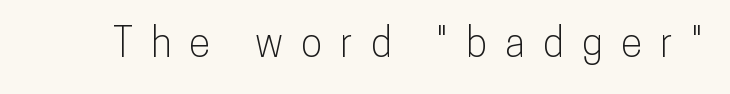
The image shows 40 px condensed sans-serif type, upright; set unusually wide letter spacing (+0.45 em), not underlined; low stroke contrast and a medium x-height.
